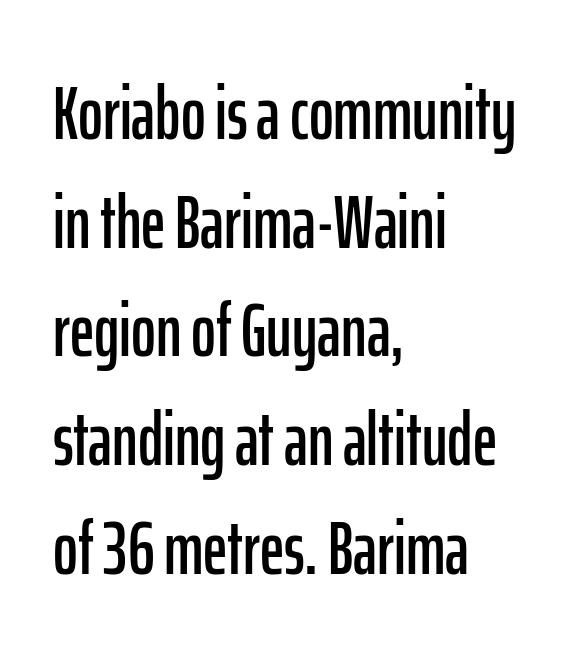
The image shows 75 px condensed sans-serif type, upright; set left-aligned, normal line spacing (1.45x), normal letter spacing, not underlined; low stroke contrast and a medium x-height.
